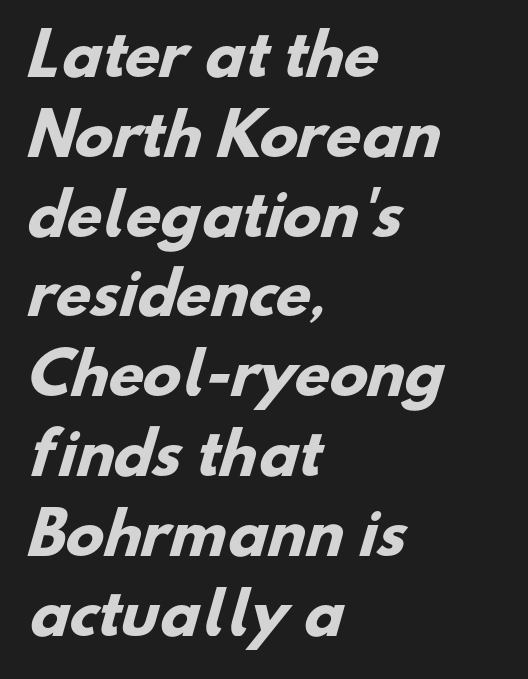
A typesetter would call this zero additional tracking. Where is the straight margin? On the left. On the weight axis this lands at bold, roughly 700. Type style note: lacks serifs.
